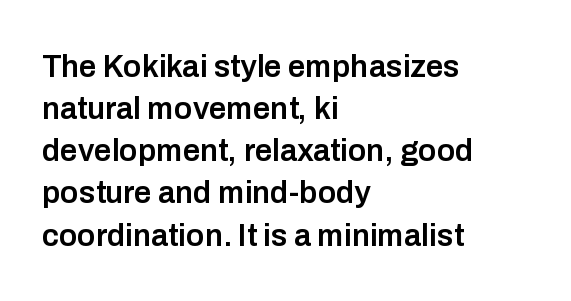
Q: Is the text bold? A: Semi-bold.
Q: Is the text italic (slanted)? A: No, it is upright.
Q: Is the typeface a serif or a sans-serif typeface? A: Sans-serif.
Q: Is the text underlined? A: No.
Q: How is the paragraph aligned? A: Left-aligned.
Q: Is the spacing between letters normal or unusually wide? A: Normal.
Q: Is the spacing between lines tight, normal or loose? A: Normal.
Q: Width (condensed, normal, or wide)? A: Normal.
Q: Stroke contrast? A: Low.
Q: x-height? A: Medium.
Q: Monospaced? A: No.
